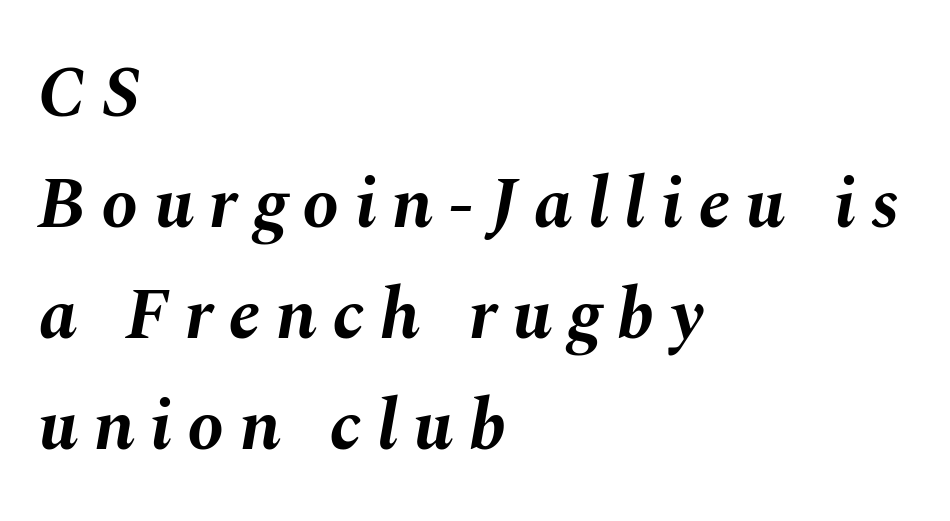
Compared with a centered layout, this one pins lines to the left instead. Italic? Definitely — the glyphs are oblique. Is this a fixed-width face? No — the glyphs have proportional, varying widths. The lines sit at an ordinary, default distance from one another.
